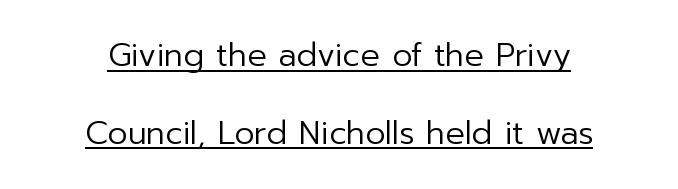
Q: Is the text bold? A: No.
Q: Is the text italic (slanted)? A: No, it is upright.
Q: Is the typeface a serif or a sans-serif typeface? A: Sans-serif.
Q: Is the text underlined? A: Yes.
Q: How is the paragraph aligned? A: Centered.
Q: Is the spacing between letters normal or unusually wide? A: Normal.
Q: Is the spacing between lines tight, normal or loose? A: Loose.
Q: Width (condensed, normal, or wide)? A: Normal.
Q: Stroke contrast? A: Low.
Q: x-height? A: Medium.
Q: Monospaced? A: No.
